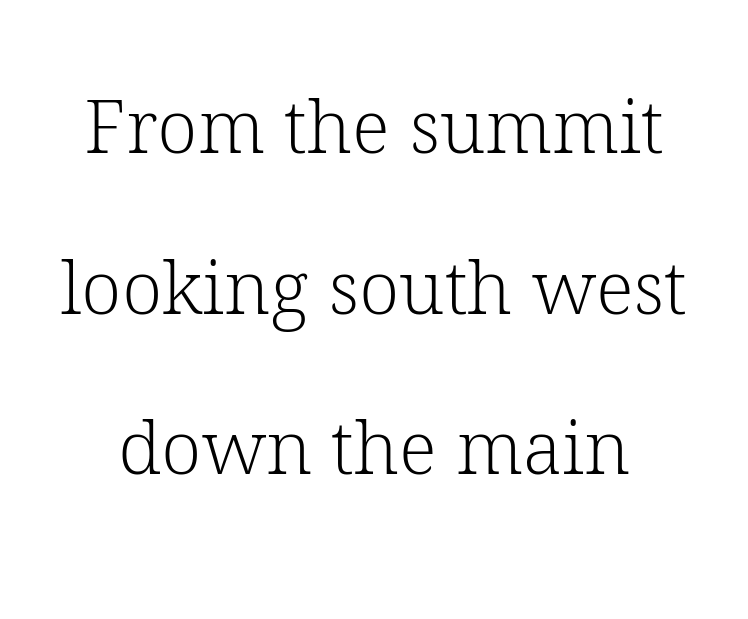
The image shows 74 px light serif type, upright; set loose line spacing (2.17x), normal letter spacing, not underlined; low stroke contrast and a medium x-height.
